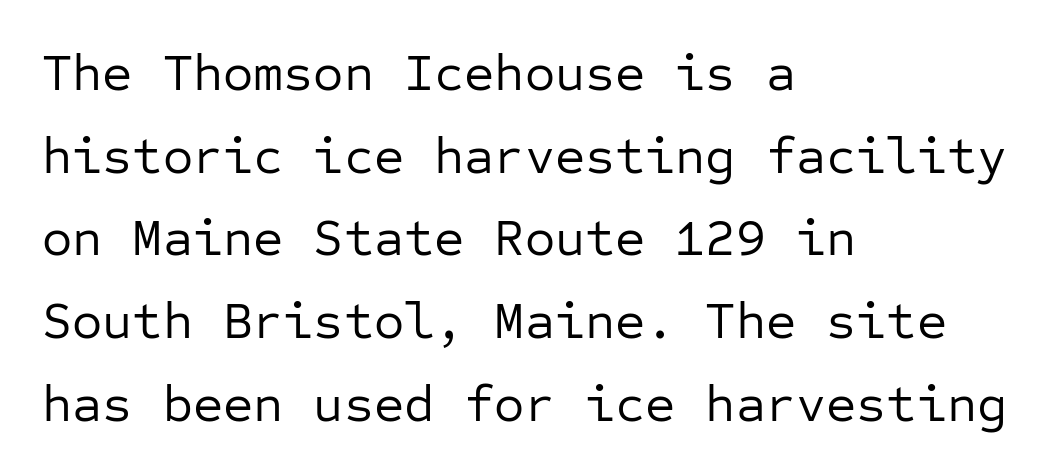
The image shows 52 px regular-weight sans-serif type, upright, monospaced; set left-aligned, normal line spacing (1.59x), normal letter spacing, not underlined; low stroke contrast and a medium x-height.
